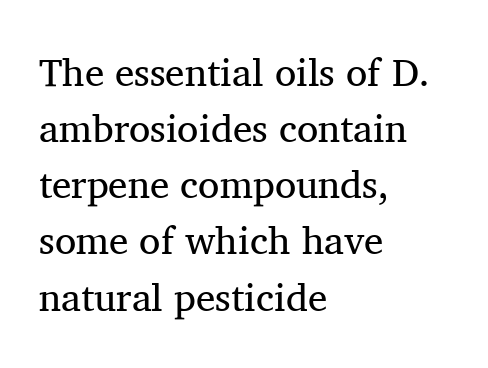
The image shows 39 px regular-weight serif type, upright; set left-aligned, normal line spacing (1.44x), normal letter spacing, not underlined; medium stroke contrast and a medium x-height.
